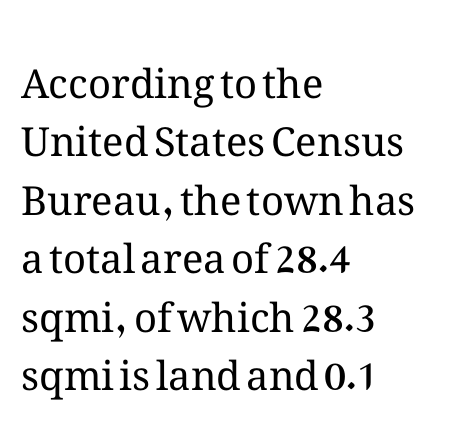
Each row of text sits above clean, open space. Spacing verdict: proportional, widths tailored to each character. Characters remain perfectly vertical along every line. Characters follow at the spacing the type designer built in. Visually the block forms a straight wall on the left and a jagged coastline on the right.
